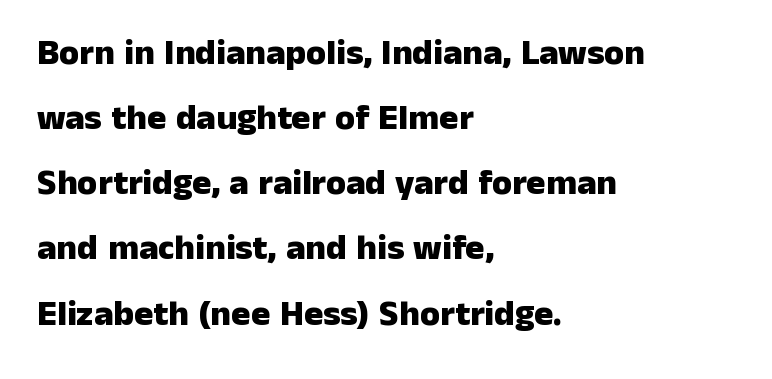
{"serif": "no", "italic": "no", "bold": "yes", "weight": "heavy", "width": "normal", "stroke_contrast": "low", "x_height": "medium", "monospaced": "no", "underline": "no", "align": "left", "line_spacing_ratio": 1.81, "letter_spacing": "normal", "letter_spacing_em": 0.0, "glyph_px": 36}
